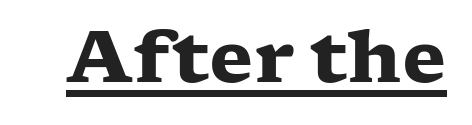
Q: Is the text bold? A: Yes.
Q: Is the text italic (slanted)? A: No, it is upright.
Q: Is the typeface a serif or a sans-serif typeface? A: Serif.
Q: Is the text underlined? A: Yes.
Q: Is the spacing between letters normal or unusually wide? A: Normal.
Q: Width (condensed, normal, or wide)? A: Wide.
Q: Stroke contrast? A: Low.
Q: x-height? A: Medium.
Q: Monospaced? A: No.
